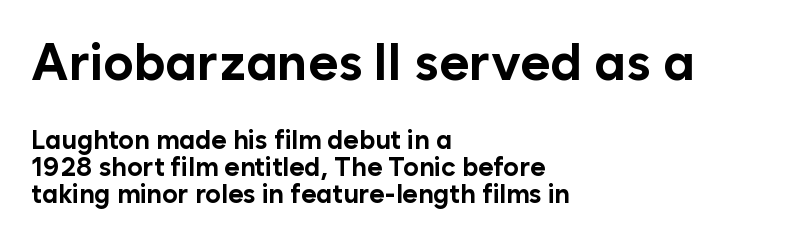
{"serif": "no", "italic": "no", "bold": "yes", "weight": "bold", "width": "normal", "stroke_contrast": "low", "x_height": "medium", "monospaced": "no", "underline": "no", "align": "left", "line_spacing": "tight", "line_spacing_ratio": 1.03, "letter_spacing": "normal", "letter_spacing_em": 0.0, "larger_block": "first", "size_ratio": 1.96, "glyph_px": 51}
